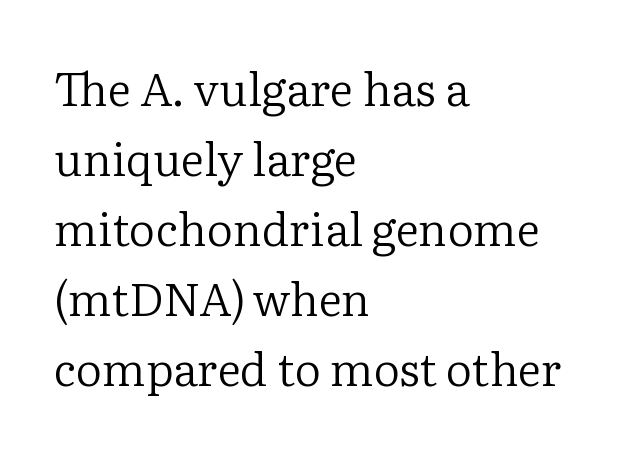
This rendering features lettering with no underline. Visually the block forms a straight wall on the left and a jagged coastline on the right. Is there any slant? The stems are plumb. Letter spacing: default. Compared with typical paragraphs, the rows here are spaced about the same. Observe the serifs anchoring each vertical stroke in this sample.
